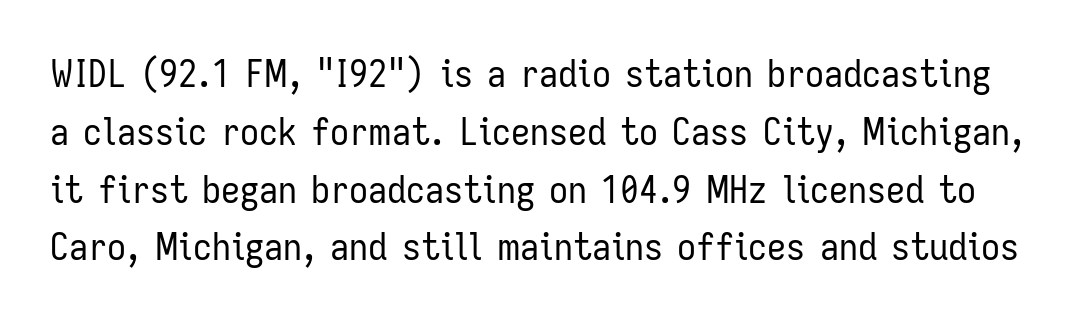
{"serif": "no", "italic": "no", "bold": "no", "weight": "regular", "width": "condensed", "stroke_contrast": "low", "x_height": "medium", "monospaced": "no", "underline": "no", "line_spacing": "normal", "line_spacing_ratio": 1.52, "letter_spacing": "normal", "letter_spacing_em": 0.0, "glyph_px": 38}
